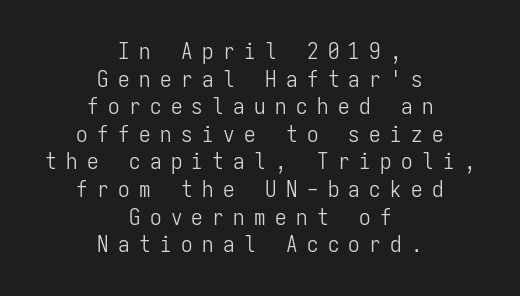
{"italic": "no", "bold": "no", "underline": "no", "align": "center", "line_spacing_ratio": 1.2, "letter_spacing": "wide", "letter_spacing_em": 0.41, "glyph_px": 23}
